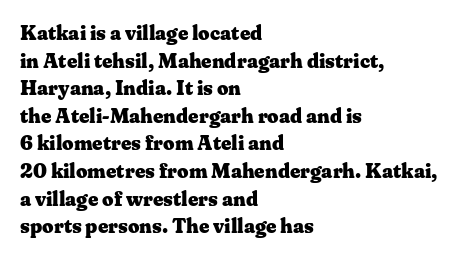
Is the letter spacing exaggerated? No — it looks like the ordinary default. Does the weight exceed regular? Yes, all the way to bold. Layout note: lines flush left. Notice how the stems are strictly vertical — no italics here.
